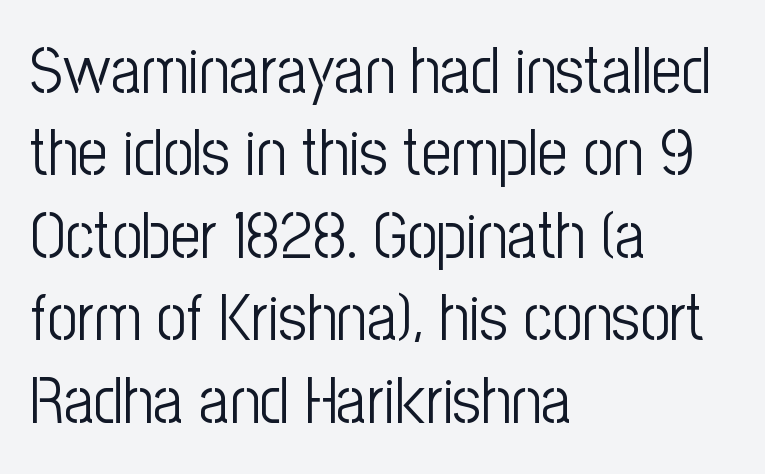
{"serif": "no", "italic": "no", "bold": "no", "weight": "light", "width": "condensed", "stroke_contrast": "low", "x_height": "medium", "monospaced": "no", "underline": "no", "align": "left", "line_spacing": "normal", "line_spacing_ratio": 1.25, "letter_spacing": "normal", "letter_spacing_em": 0.0, "glyph_px": 66}
